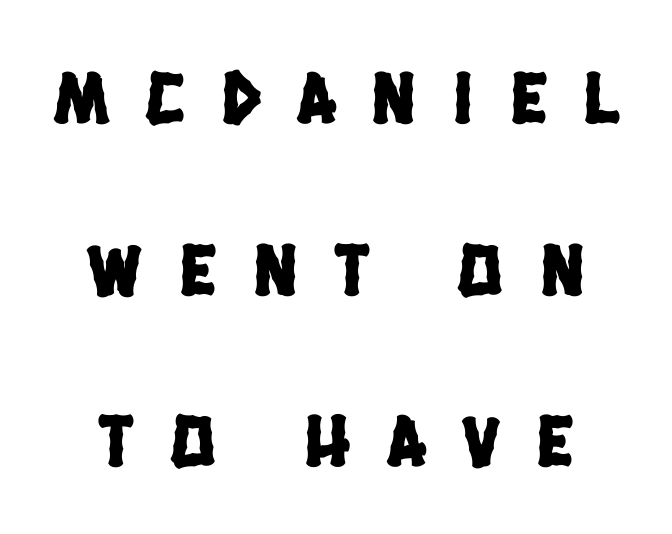
Loosely led — the rows are spread out. Think of a printed novel: that variable character pitch is what you see here. The foot of each line stays bare and open. Font category for this specimen: sans-serif. The gaps between neighbouring characters are conspicuously large.
